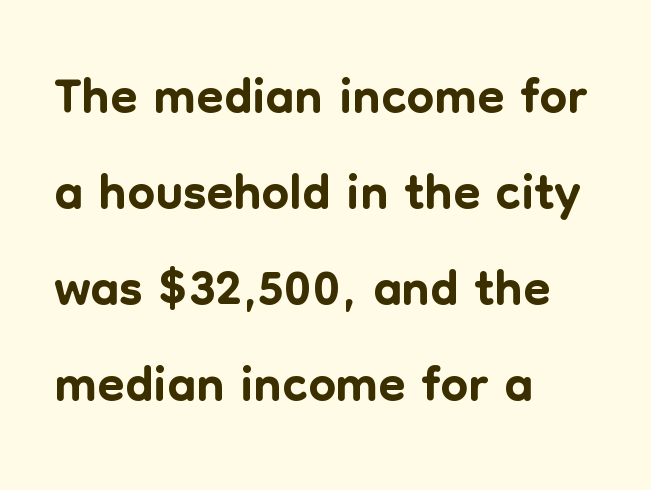
Q: Is the text italic (slanted)? A: No, it is upright.
Q: Is the typeface a serif or a sans-serif typeface? A: Sans-serif.
Q: Is the text underlined? A: No.
Q: How is the paragraph aligned? A: Left-aligned.
Q: Is the spacing between letters normal or unusually wide? A: Normal.
Q: Width (condensed, normal, or wide)? A: Normal.
Q: Stroke contrast? A: Low.
Q: x-height? A: Medium.
Q: Monospaced? A: No.
